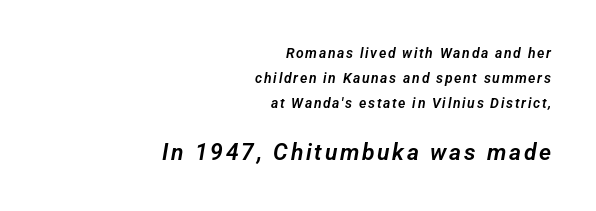
{"underline": "no", "align": "right", "line_spacing_ratio": 1.77, "larger_block": "second", "size_ratio": 1.64, "glyph_px": 23}
